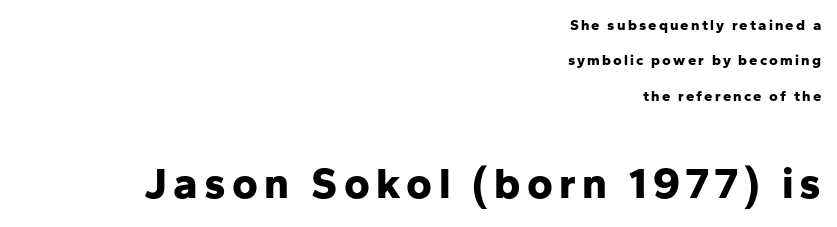
When letters stand straight like this, we call the style roman or upright. If you measured baseline to baseline, you'd find a long distance. These two chunks differ in scale, with the bottom chunk taking the larger measure. The space beneath each line is pristine and unruled. The letters carry no serifs — their stems end cleanly without finishing strokes. Think of a printed novel: that variable character pitch is what you see here.
